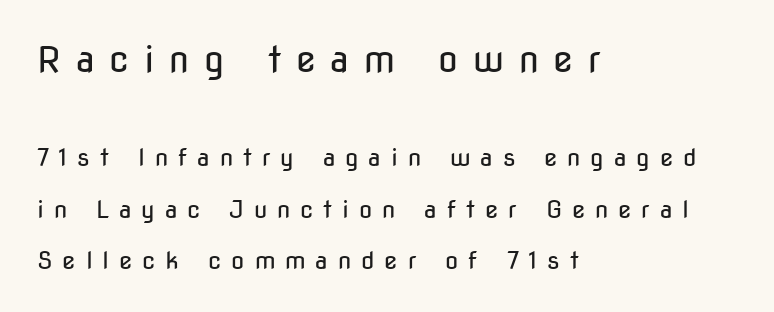
Q: Is the text bold? A: No.
Q: Is the text italic (slanted)? A: No, it is upright.
Q: Is the typeface a serif or a sans-serif typeface? A: Sans-serif.
Q: Is the text underlined? A: No.
Q: How is the paragraph aligned? A: Left-aligned.
Q: Is the spacing between letters normal or unusually wide? A: Unusually wide.
Q: Is the spacing between lines tight, normal or loose? A: Loose.
Q: Which block of text is set in a larger size, the first (top) or the second (bottom)? A: The first (top) one.
Q: Width (condensed, normal, or wide)? A: Condensed.
Q: Stroke contrast? A: Low.
Q: x-height? A: Medium.
Q: Monospaced? A: No.
